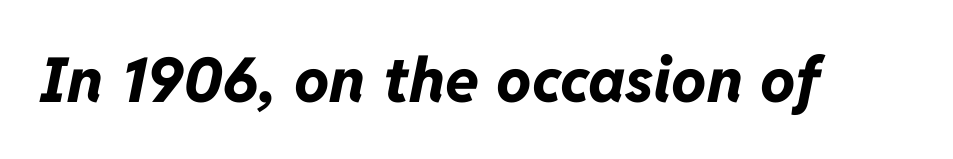
The image shows 62 px bold type, italic (leaning right); set normal letter spacing, not underlined; low stroke contrast and a medium x-height.
